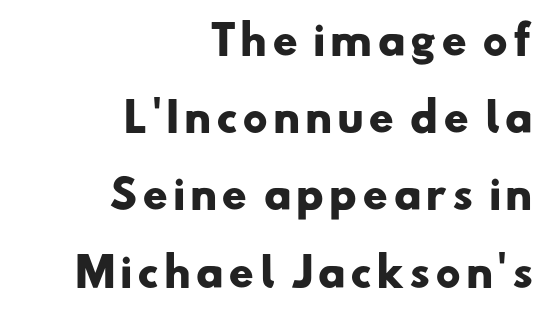
Q: Is the text bold? A: Yes.
Q: Is the typeface a serif or a sans-serif typeface? A: Sans-serif.
Q: Is the text underlined? A: No.
Q: How is the paragraph aligned? A: Right-aligned.
Q: Is the spacing between lines tight, normal or loose? A: Loose.
Q: Width (condensed, normal, or wide)? A: Wide.
Q: Stroke contrast? A: Low.
Q: x-height? A: Small.
Q: Monospaced? A: No.
